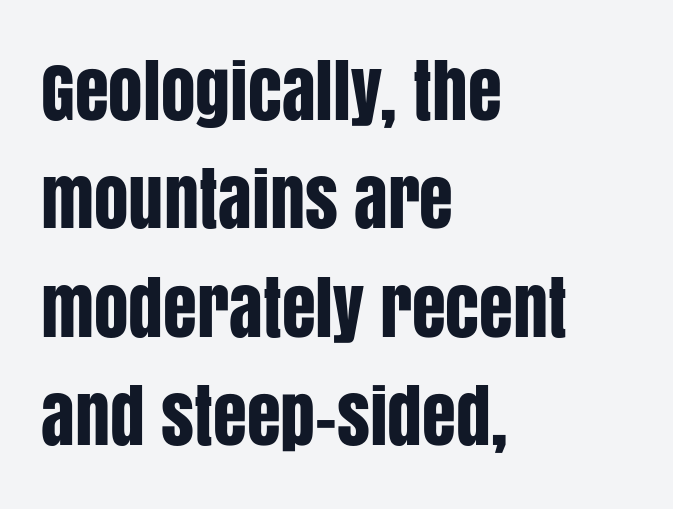
Q: Is the text italic (slanted)? A: No, it is upright.
Q: Is the typeface a serif or a sans-serif typeface? A: Sans-serif.
Q: Is the text underlined? A: No.
Q: How is the paragraph aligned? A: Left-aligned.
Q: Is the spacing between letters normal or unusually wide? A: Normal.
Q: Is the spacing between lines tight, normal or loose? A: Normal.
Q: Width (condensed, normal, or wide)? A: Condensed.
Q: Stroke contrast? A: Low.
Q: x-height? A: Large.
Q: Monospaced? A: No.
